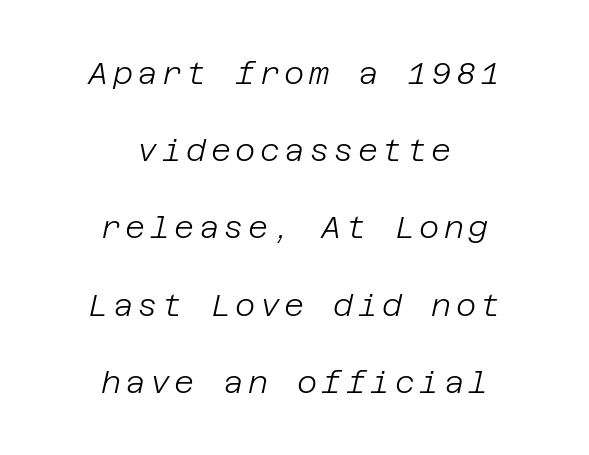
Q: Is the text bold? A: No.
Q: Is the text italic (slanted)? A: Yes, it leans right by about 12 degrees.
Q: Is the text underlined? A: No.
Q: How is the paragraph aligned? A: Centered.
Q: Is the spacing between lines tight, normal or loose? A: Loose.
Q: Width (condensed, normal, or wide)? A: Normal.
Q: Stroke contrast? A: Low.
Q: x-height? A: Large.
